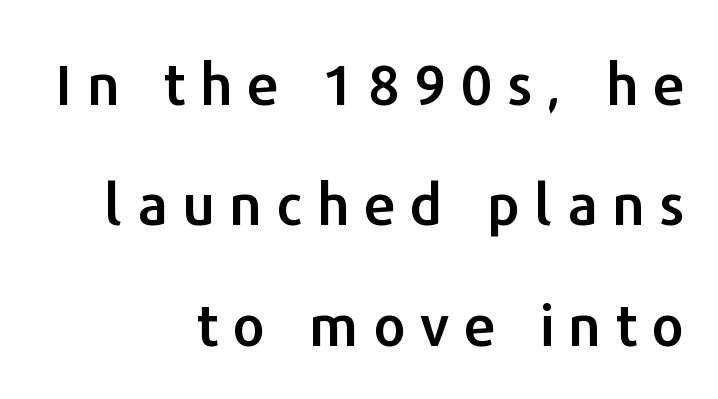
The image shows 57 px sans-serif type, upright; set right-aligned, loose line spacing (2.11x), unusually wide letter spacing (+0.25 em), not underlined; low stroke contrast and a medium x-height.
